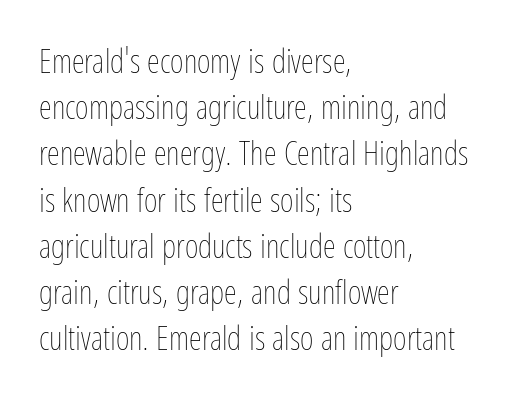
The image shows 33 px thin, condensed type, upright; set left-aligned, normal line spacing (1.4x), normal letter spacing, not underlined; low stroke contrast and a medium x-height.
